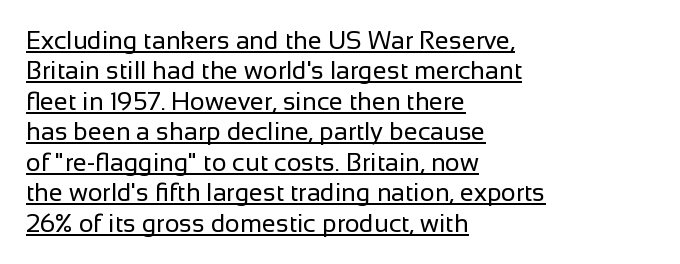
{"italic": "no", "bold": "no", "underline": "yes", "align": "left", "line_spacing_ratio": 1.22, "letter_spacing": "normal", "letter_spacing_em": 0.0, "glyph_px": 25}
